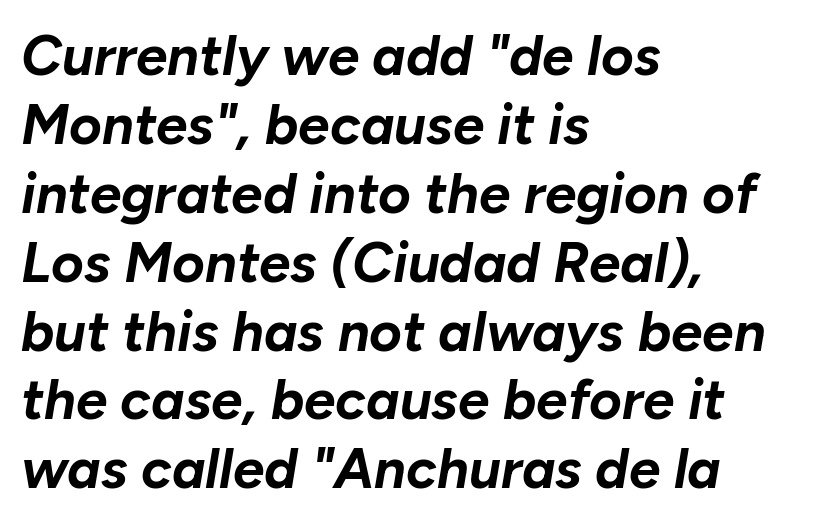
{"italic": "yes", "lean": "right", "slant_degrees": 10, "bold": "yes", "weight": "bold", "width": "normal", "stroke_contrast": "low", "x_height": "medium", "monospaced": "no", "underline": "no", "align": "left", "line_spacing_ratio": 1.23, "letter_spacing": "normal", "letter_spacing_em": 0.0, "glyph_px": 56}
